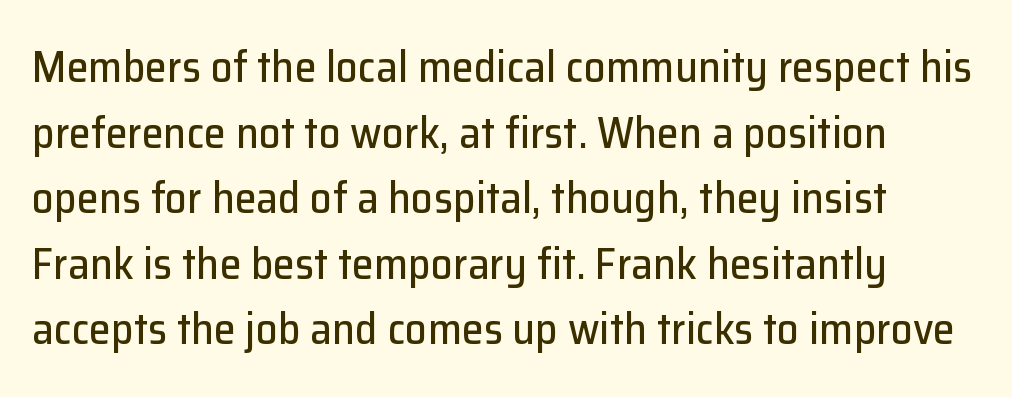
Q: Is the text italic (slanted)? A: No, it is upright.
Q: Is the typeface a serif or a sans-serif typeface? A: Sans-serif.
Q: Is the text underlined? A: No.
Q: Is the spacing between letters normal or unusually wide? A: Normal.
Q: Is the spacing between lines tight, normal or loose? A: Normal.
Q: Width (condensed, normal, or wide)? A: Normal.
Q: Stroke contrast? A: Low.
Q: x-height? A: Medium.
Q: Monospaced? A: No.
